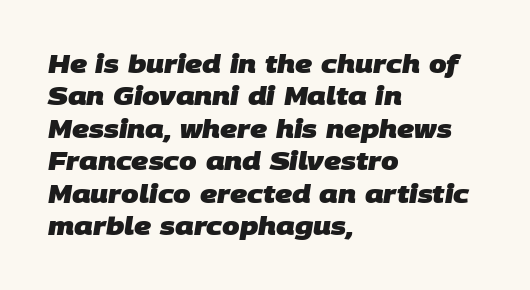
{"bold": "yes", "underline": "no", "align": "left", "line_spacing": "normal", "line_spacing_ratio": 1.3, "letter_spacing": "normal", "letter_spacing_em": 0.0, "glyph_px": 25}
